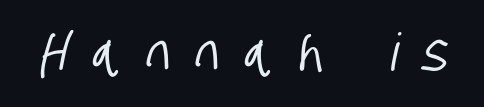
Q: Is the typeface a serif or a sans-serif typeface? A: Sans-serif.
Q: Is the text underlined? A: No.
Q: Is the spacing between letters normal or unusually wide? A: Unusually wide.
Q: Width (condensed, normal, or wide)? A: Condensed.
Q: Stroke contrast? A: Low.
Q: x-height? A: Large.
Q: Monospaced? A: No.
